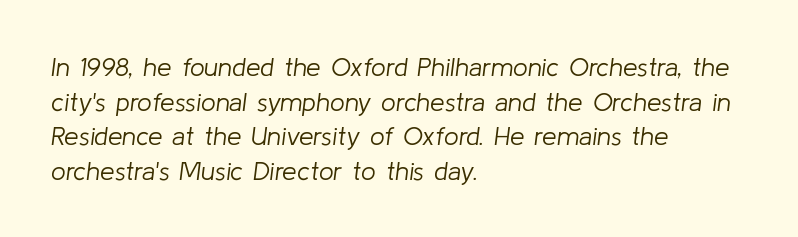
Plain, unruled lines of type. Is the type slanted? Yes — the strokes lean at a clear angle. Vertical stems look standard width or narrower in stroke. This rendering uses left alignment, leaving the right contour irregular.
